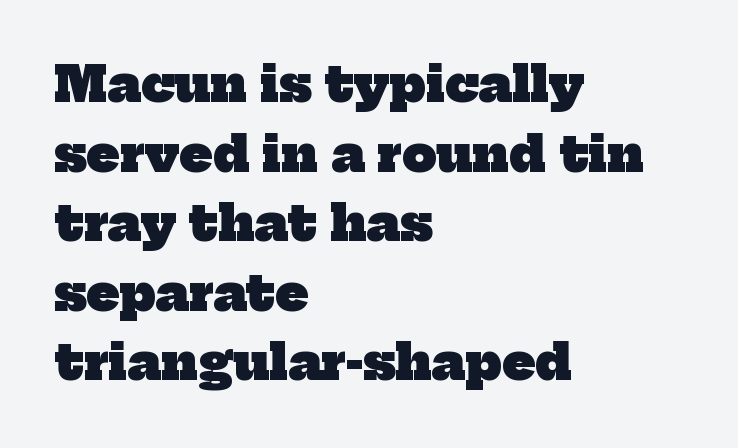
Q: Is the text bold? A: Yes.
Q: Is the typeface a serif or a sans-serif typeface? A: Serif.
Q: Is the text underlined? A: No.
Q: How is the paragraph aligned? A: Left-aligned.
Q: Is the spacing between letters normal or unusually wide? A: Normal.
Q: Is the spacing between lines tight, normal or loose? A: Normal.
Q: Width (condensed, normal, or wide)? A: Normal.
Q: Stroke contrast? A: Low.
Q: x-height? A: Medium.
Q: Monospaced? A: No.
